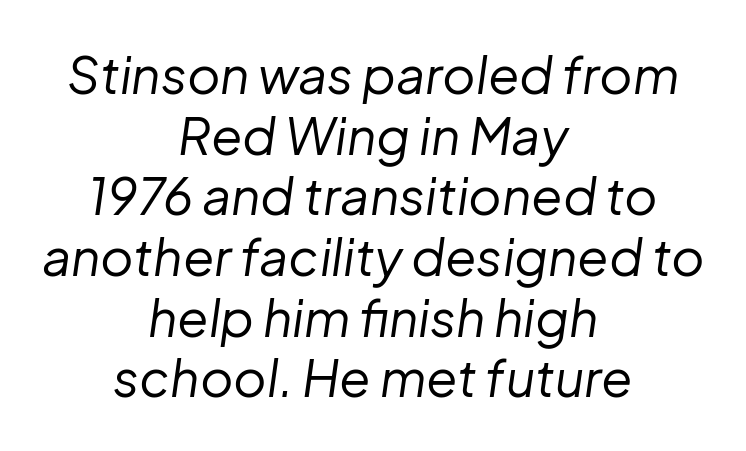
A clean baseline with only descenders dipping below it. A light-to-regular cut is what we see here. These lines were composed using italics. Nobody touched the tracking dial on this one. Do the characters align in a grid? No, the font is proportional. The rag falls on both sides of this text block equally.
